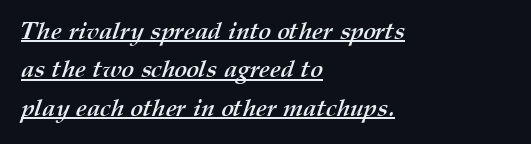
Check the space under the baseline: a stroke is drawn there. The vertical gap from one line to the next is medium. Short and long lines alike share a common starting point at left. No extra tracking has been applied to these lines.
